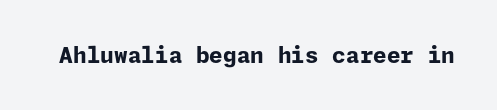
The image shows 22 px bold type, upright; set normal letter spacing, not underlined.
